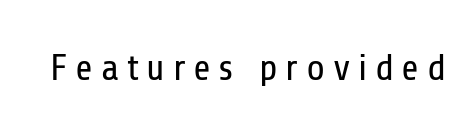
The image shows 38 px regular-weight, condensed sans-serif type, upright; set unusually wide letter spacing (+0.2 em), not underlined; low stroke contrast and a medium x-height.
